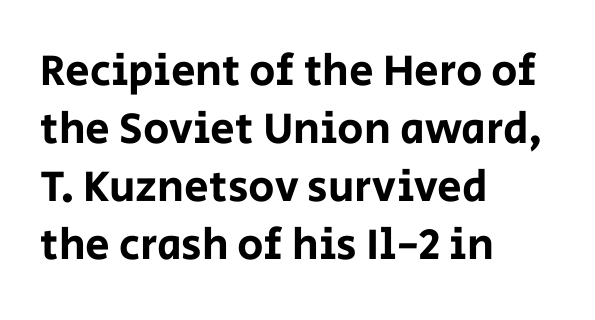
Designer's note — italics off, roman on. These lines are composed in type without serifs. Descenders hang freely into open space. Is this a fixed-width face? No — the glyphs have proportional, varying widths.
